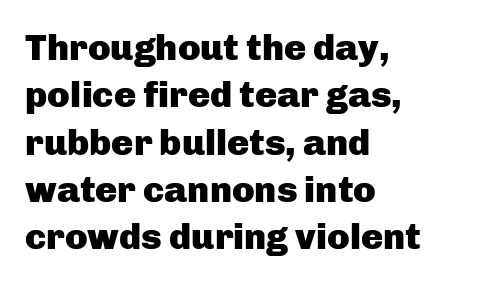
The image shows 37 px heavy sans-serif type, upright; set left-aligned, normal line spacing (1.28x), normal letter spacing, not underlined; low stroke contrast and a medium x-height.
